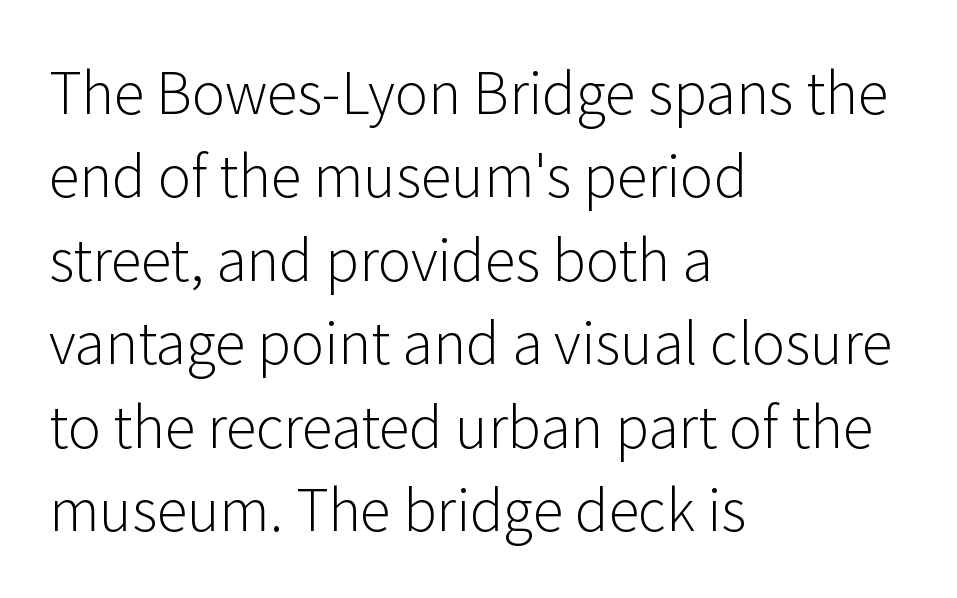
The horizontal fit of the characters is conventional and even. Decoration check: the copy has no underline. You could not count columns in this text — the font is proportionally spaced. Compared with a typical body face, this is equally light or lighter still. Does the copy run flush right? No — it runs flush left. Look at the bottom of the vertical strokes: they stop flat, with no serifs.
